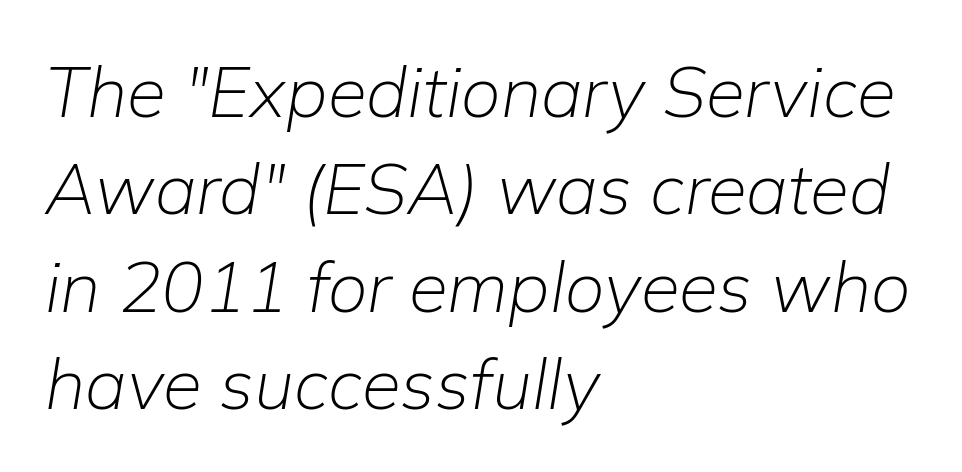
{"italic": "yes", "lean": "right", "slant_degrees": 9, "bold": "no", "weight": "light", "width": "normal", "stroke_contrast": "low", "x_height": "medium", "monospaced": "no", "underline": "no", "align": "left", "line_spacing": "normal", "line_spacing_ratio": 1.37, "letter_spacing": "normal", "letter_spacing_em": 0.0, "glyph_px": 71}
